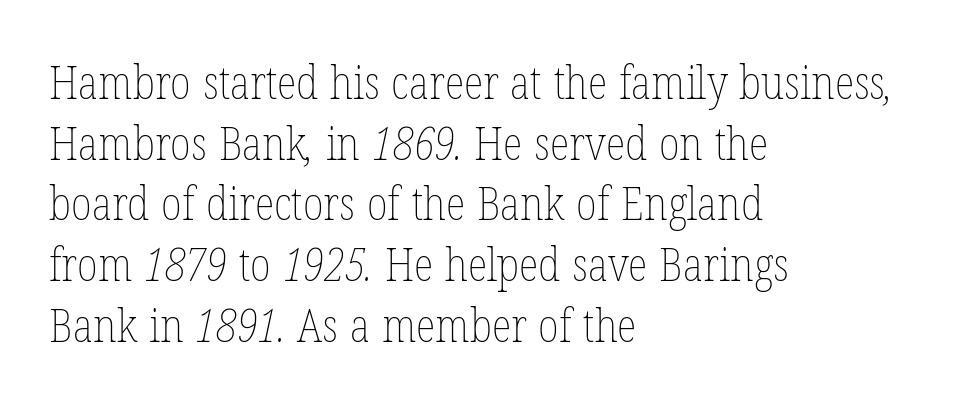
{"bold": "no", "weight": "thin", "width": "condensed", "stroke_contrast": "low", "x_height": "medium", "monospaced": "no", "underline": "no", "align": "left", "line_spacing": "normal", "line_spacing_ratio": 1.32, "letter_spacing": "normal", "letter_spacing_em": 0.0, "glyph_px": 46}
